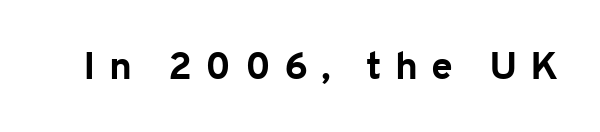
The image shows 39 px bold sans-serif type, upright; set unusually wide letter spacing (+0.34 em), not underlined; low stroke contrast and a medium x-height.
